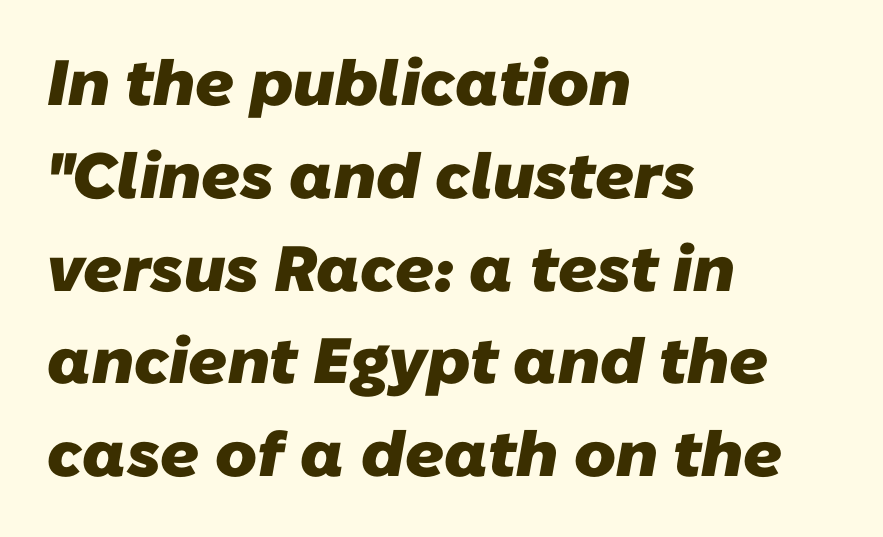
The image shows 64 px heavy sans-serif type; set left-aligned, normal line spacing (1.45x), normal letter spacing, not underlined; low stroke contrast and a medium x-height.
